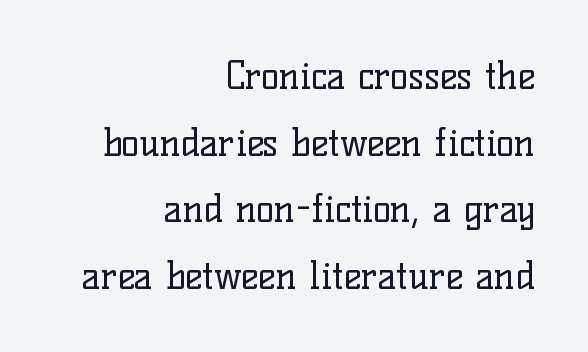
Q: Is the text bold? A: No.
Q: Is the text italic (slanted)? A: No, it is upright.
Q: Is the typeface a serif or a sans-serif typeface? A: Serif.
Q: Is the text underlined? A: No.
Q: How is the paragraph aligned? A: Right-aligned.
Q: Is the spacing between letters normal or unusually wide? A: Normal.
Q: Width (condensed, normal, or wide)? A: Normal.
Q: Stroke contrast? A: Low.
Q: x-height? A: Medium.
Q: Monospaced? A: No.
